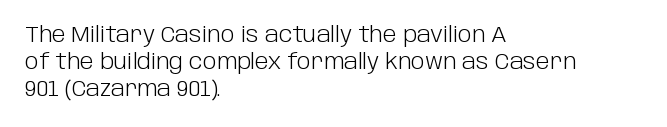
The image shows 21 px text type, upright; set left-aligned, normal line spacing (1.28x), normal letter spacing, not underlined.
